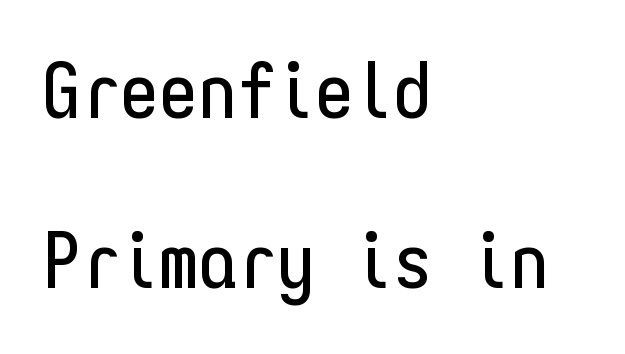
Q: Is the text italic (slanted)? A: No, it is upright.
Q: Is the typeface a serif or a sans-serif typeface? A: Sans-serif.
Q: Is the text underlined? A: No.
Q: How is the paragraph aligned? A: Left-aligned.
Q: Is the spacing between letters normal or unusually wide? A: Normal.
Q: Is the spacing between lines tight, normal or loose? A: Loose.
Q: Width (condensed, normal, or wide)? A: Condensed.
Q: Stroke contrast? A: Low.
Q: x-height? A: Medium.
Q: Monospaced? A: Yes.
